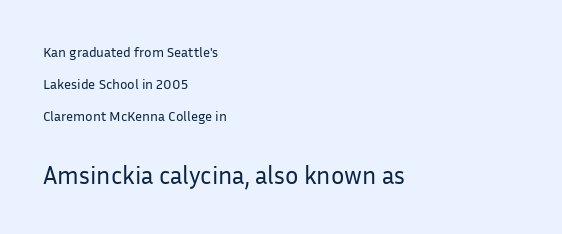
Caption: upper text group reduced, lower text group enlarged. Honestly, there is no underline to notice here at all. Line spacing here is loose. The face used here is rendered with its standard letterfit. One-word summary of the alignment: left. In terms of posture, this sample is upright.
